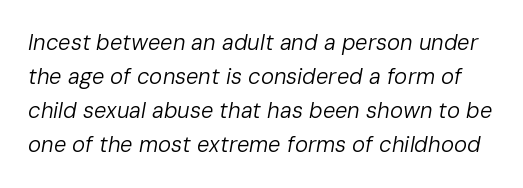
Q: Is the text bold? A: No.
Q: Is the text italic (slanted)? A: Yes, it leans right by about 10 degrees.
Q: Is the text underlined? A: No.
Q: Is the spacing between letters normal or unusually wide? A: Normal.
Q: Is the spacing between lines tight, normal or loose? A: Normal.
